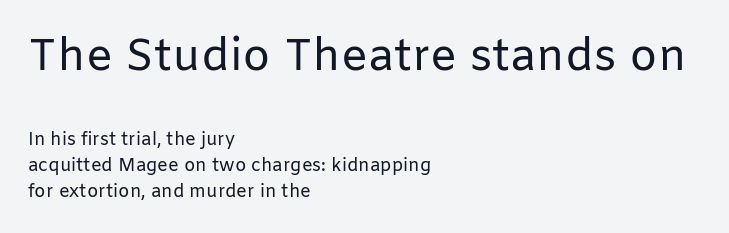
Q: Is the text bold? A: No.
Q: Is the text italic (slanted)? A: No, it is upright.
Q: Is the typeface a serif or a sans-serif typeface? A: Sans-serif.
Q: Is the text underlined? A: No.
Q: How is the paragraph aligned? A: Left-aligned.
Q: Is the spacing between letters normal or unusually wide? A: Normal.
Q: Is the spacing between lines tight, normal or loose? A: Normal.
Q: Which block of text is set in a larger size, the first (top) or the second (bottom)? A: The first (top) one.
Q: Width (condensed, normal, or wide)? A: Normal.
Q: Stroke contrast? A: Low.
Q: x-height? A: Medium.
Q: Monospaced? A: No.
